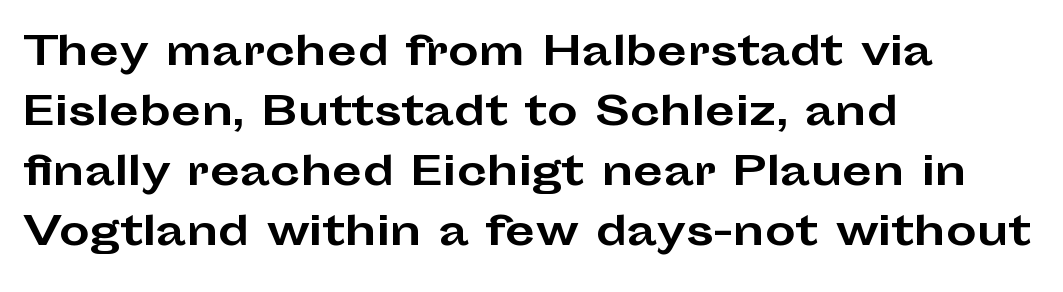
Q: Is the text bold? A: Yes.
Q: Is the text italic (slanted)? A: No, it is upright.
Q: Is the typeface a serif or a sans-serif typeface? A: Sans-serif.
Q: Is the text underlined? A: No.
Q: How is the paragraph aligned? A: Left-aligned.
Q: Is the spacing between letters normal or unusually wide? A: Normal.
Q: Is the spacing between lines tight, normal or loose? A: Normal.
Q: Width (condensed, normal, or wide)? A: Wide.
Q: Stroke contrast? A: Low.
Q: x-height? A: Medium.
Q: Monospaced? A: No.
